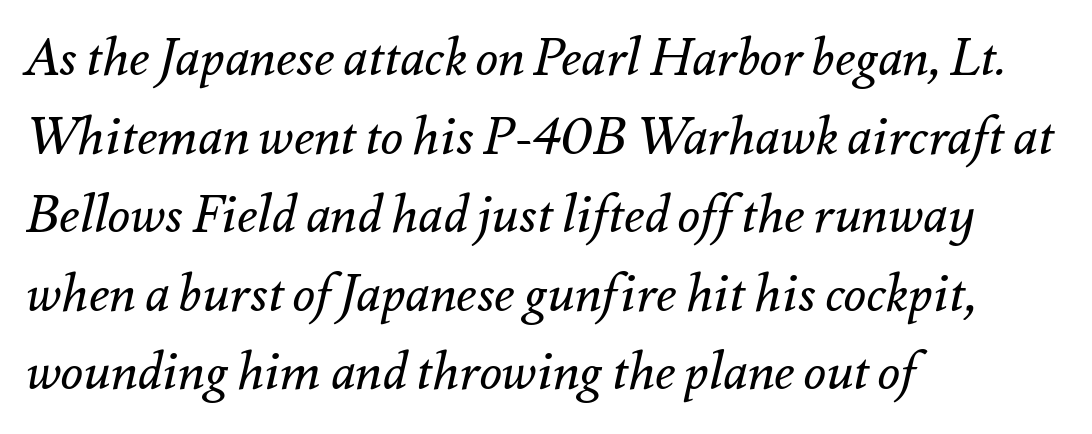
Q: Is the text bold? A: No.
Q: Is the text italic (slanted)? A: Yes, it leans right by about 12 degrees.
Q: Is the text underlined? A: No.
Q: How is the paragraph aligned? A: Left-aligned.
Q: Is the spacing between letters normal or unusually wide? A: Normal.
Q: Is the spacing between lines tight, normal or loose? A: Normal.
Q: Width (condensed, normal, or wide)? A: Normal.
Q: Stroke contrast? A: Medium.
Q: x-height? A: Small.
Q: Monospaced? A: No.
